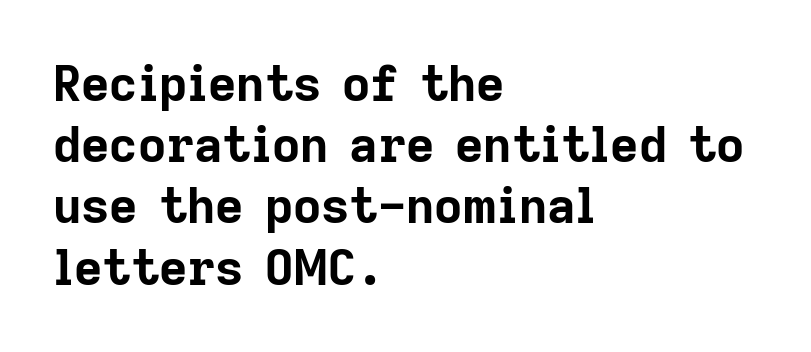
{"serif": "no", "italic": "no", "bold": "yes", "weight": "bold", "width": "normal", "stroke_contrast": "low", "x_height": "medium", "monospaced": "no", "underline": "no", "align": "left", "line_spacing": "normal", "line_spacing_ratio": 1.25, "letter_spacing": "normal", "letter_spacing_em": 0.0, "glyph_px": 49}
